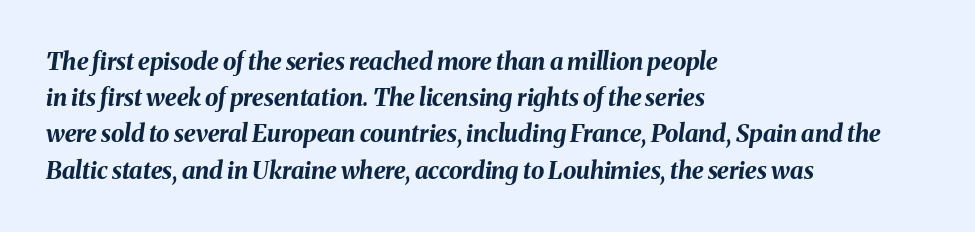
Any mark beneath the type? The region is blank. This is oblique type, the kind used for emphasis or titles. Teacher's note: observe the even left margin — that is flush-left alignment. Compared with typical body copy, the letter spacing here is the same. The leading is moderate, giving the passage an even texture.
